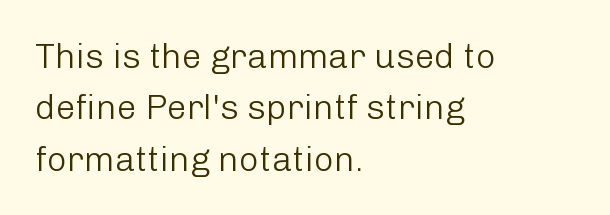
The image shows 35 px light sans-serif type, upright; set left-aligned, normal line spacing (1.47x), normal letter spacing, not underlined; low stroke contrast and a medium x-height.
